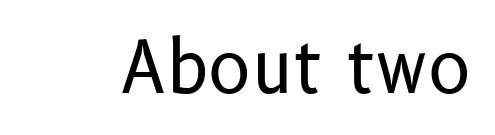
The image shows 71 px regular-weight sans-serif type, upright; set normal letter spacing, not underlined; low stroke contrast and a medium x-height.
